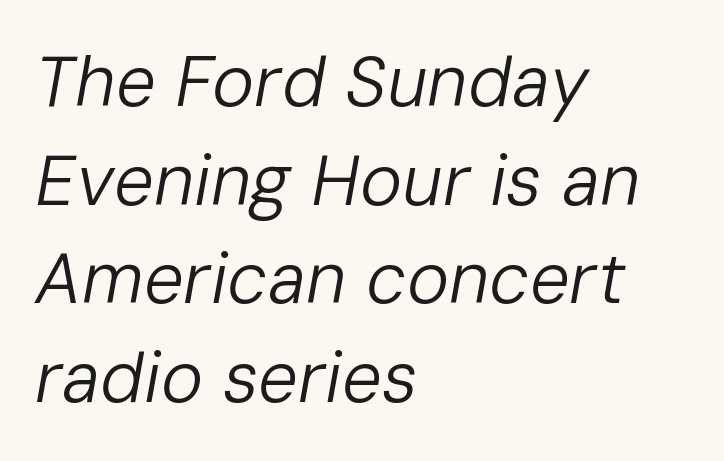
{"italic": "yes", "lean": "right", "slant_degrees": 10, "bold": "no", "weight": "regular", "width": "normal", "stroke_contrast": "low", "x_height": "medium", "monospaced": "no", "underline": "no", "align": "left", "line_spacing": "normal", "line_spacing_ratio": 1.39, "letter_spacing": "normal", "letter_spacing_em": 0.0, "glyph_px": 71}
